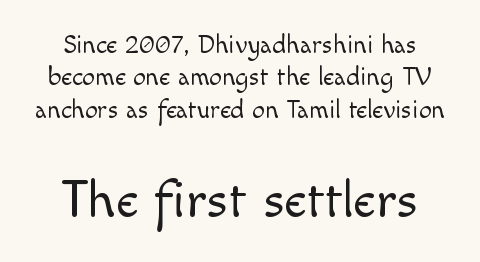
{"serif": "no", "italic": "no", "bold": "no", "weight": "light", "width": "normal", "x_height": "small", "monospaced": "no", "underline": "no", "align": "center", "line_spacing": "normal", "line_spacing_ratio": 1.25, "letter_spacing": "normal", "letter_spacing_em": 0.0, "larger_block": "second", "size_ratio": 2.04, "glyph_px": 53}
